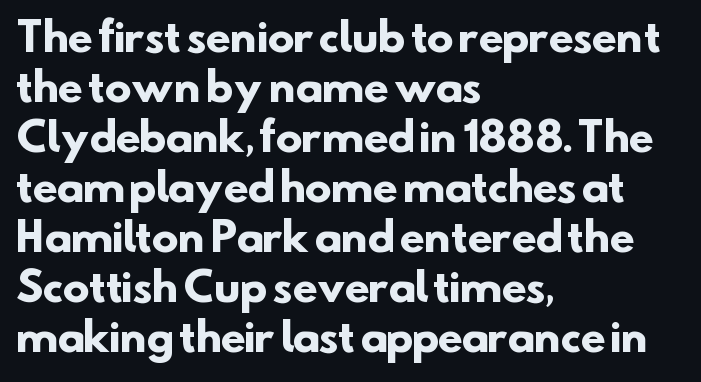
{"serif": "no", "bold": "yes", "weight": "heavy", "width": "normal", "stroke_contrast": "low", "x_height": "small", "monospaced": "no", "underline": "no", "align": "left", "line_spacing": "normal", "line_spacing_ratio": 1.25, "letter_spacing": "normal", "letter_spacing_em": 0.0, "glyph_px": 40}
